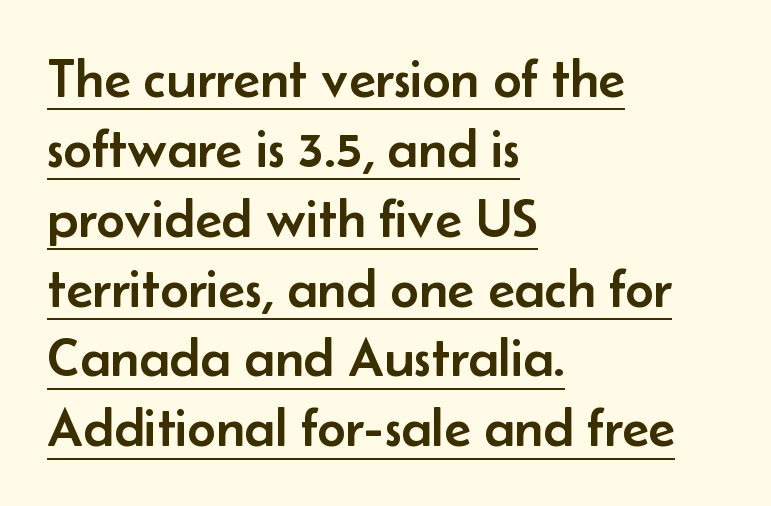
{"serif": "no", "italic": "no", "width": "normal", "stroke_contrast": "low", "x_height": "small", "monospaced": "no", "underline": "yes", "align": "left", "line_spacing": "normal", "line_spacing_ratio": 1.27, "letter_spacing": "normal", "letter_spacing_em": 0.0, "glyph_px": 55}
